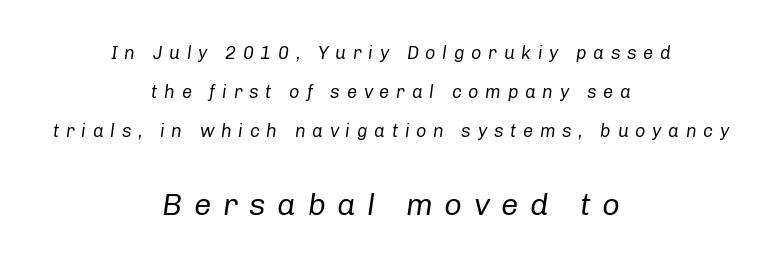
{"italic": "yes", "lean": "right", "slant_degrees": 8, "bold": "no", "weight": "regular", "width": "normal", "stroke_contrast": "low", "x_height": "medium", "monospaced": "no", "underline": "no", "align": "center", "line_spacing": "loose", "line_spacing_ratio": 2.18, "letter_spacing": "wide", "letter_spacing_em": 0.37, "larger_block": "second", "size_ratio": 1.72, "glyph_px": 31}
